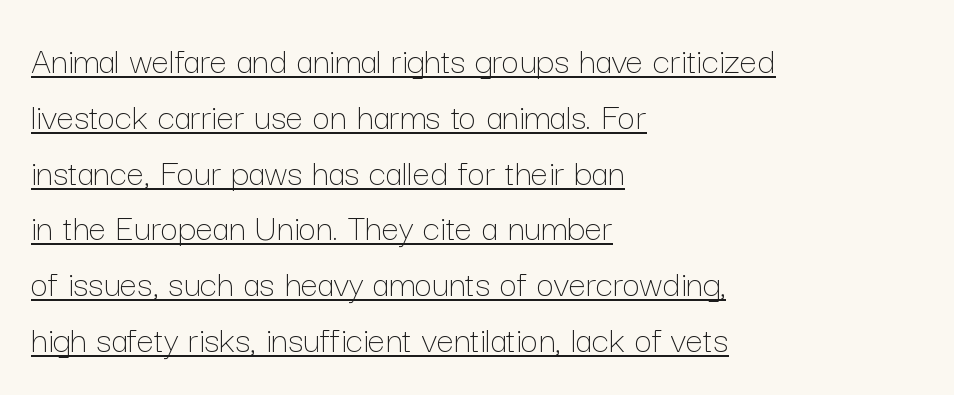
A continuous stroke trails under the words, as in a hyperlink. The typesetting does not lean heavy: it is not bold. Here the glyphs are tracked normally, forming tight word shapes. Whoever set this chose a conventional vertical rhythm.
